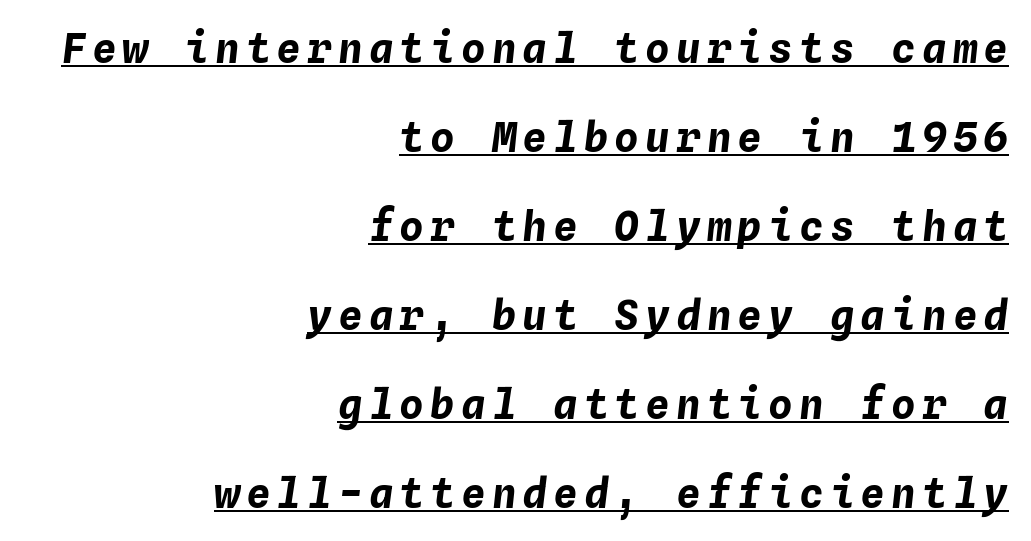
Underlined type. The rendering uses typewriter-style spacing with identical character cells. Reading down the block, your eye finds every line finishing at a fixed right position. Does the weight exceed regular? Yes, all the way to bold. Honestly, the rows look like they've been pulled way apart.
